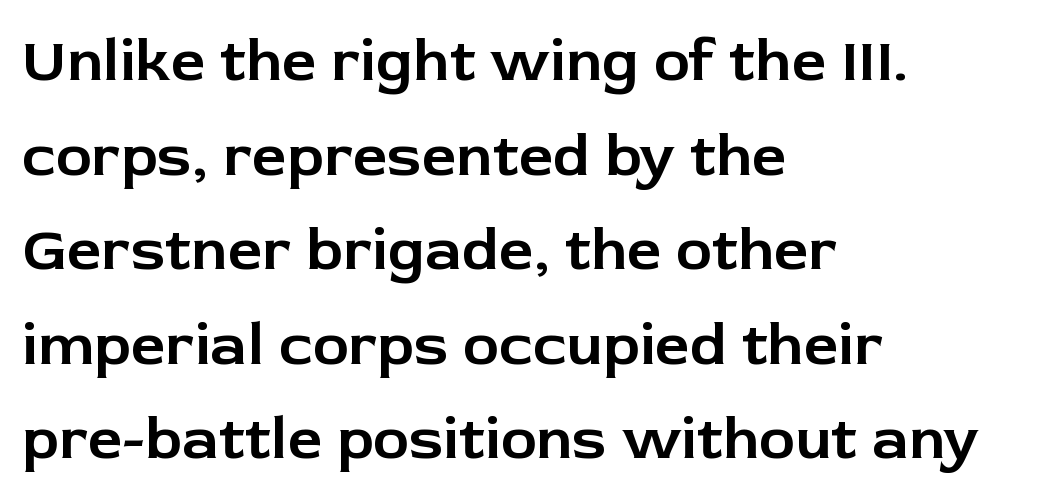
The image shows 61 px sans-serif type, upright; set left-aligned, normal line spacing (1.55x), normal letter spacing, not underlined; low stroke contrast and a medium x-height.
